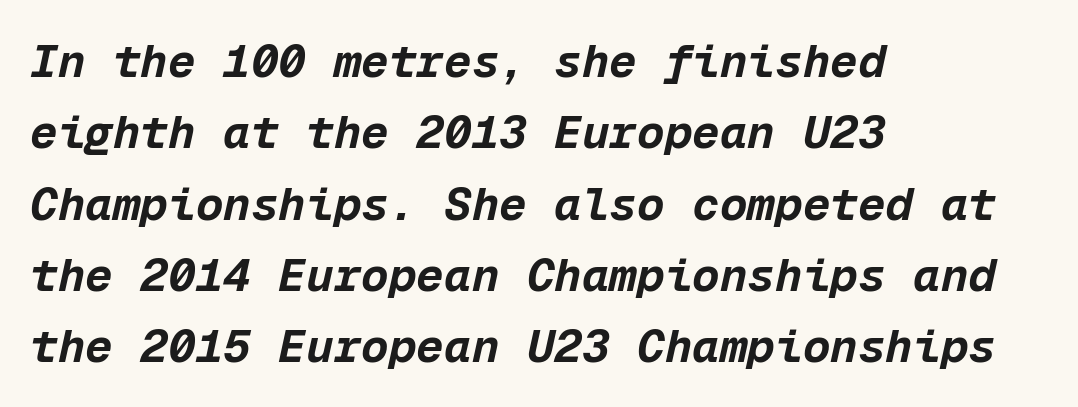
Q: Is the text bold? A: Yes.
Q: Is the text italic (slanted)? A: Yes, it leans right by about 12 degrees.
Q: Is the text underlined? A: No.
Q: How is the paragraph aligned? A: Left-aligned.
Q: Is the spacing between letters normal or unusually wide? A: Normal.
Q: Is the spacing between lines tight, normal or loose? A: Normal.
Q: Width (condensed, normal, or wide)? A: Normal.
Q: Stroke contrast? A: Low.
Q: x-height? A: Medium.
Q: Monospaced? A: Yes.
